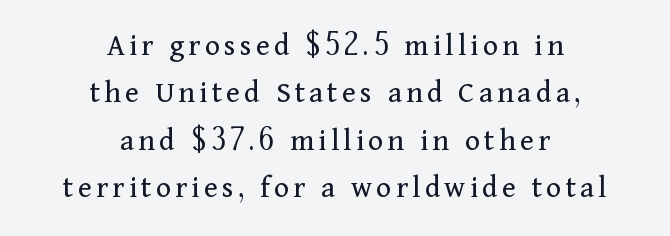
Think of a printed novel: that variable character pitch is what you see here. It's the straight-up-and-down kind of type. Teacher's note: observe the equal gaps on both sides — that is centered alignment. A normal amount of white space separates one row of letters from the next.
